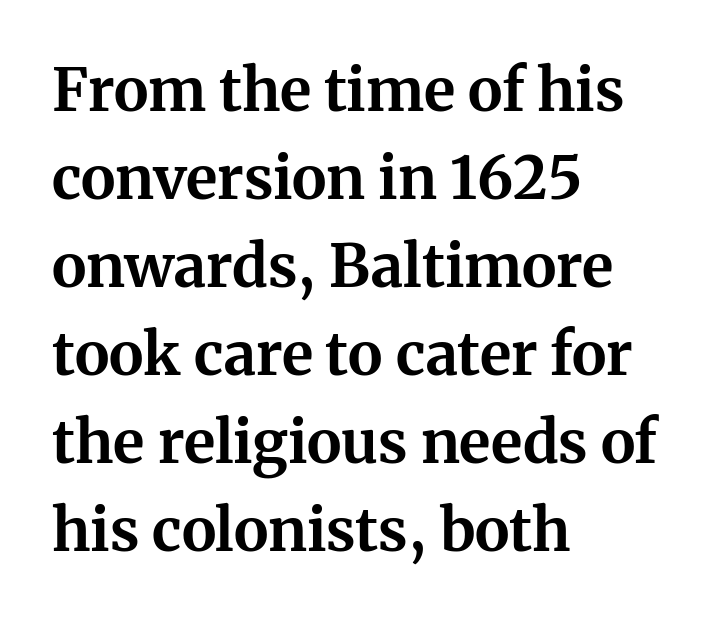
The image shows 59 px bold serif type, upright; set left-aligned, normal line spacing (1.49x), normal letter spacing, not underlined; medium stroke contrast and a medium x-height.
